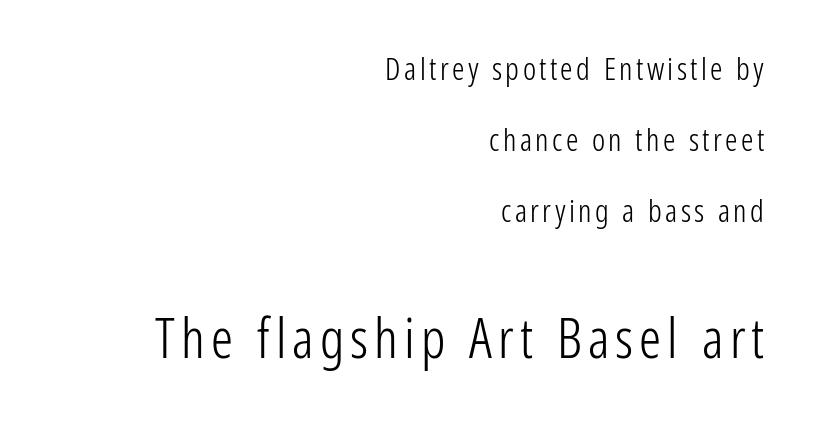
{"serif": "no", "italic": "no", "bold": "no", "weight": "light", "width": "condensed", "stroke_contrast": "low", "x_height": "medium", "monospaced": "no", "underline": "no", "align": "right", "line_spacing": "loose", "line_spacing_ratio": 2.29, "larger_block": "second", "size_ratio": 1.77, "glyph_px": 55}
